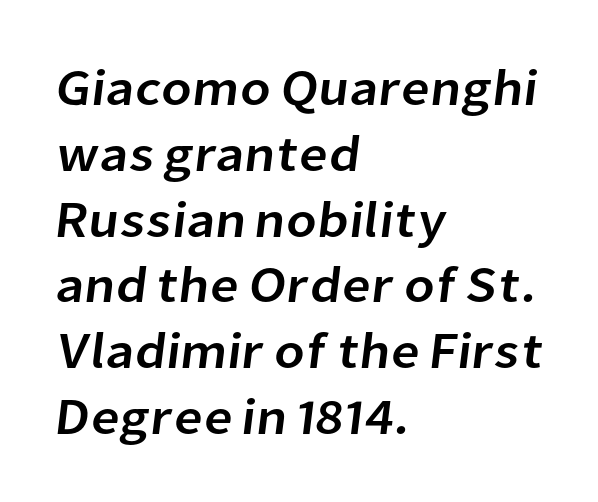
The image shows 51 px sans-serif type; set left-aligned, normal line spacing (1.29x), normal letter spacing, not underlined; low stroke contrast and a medium x-height.
